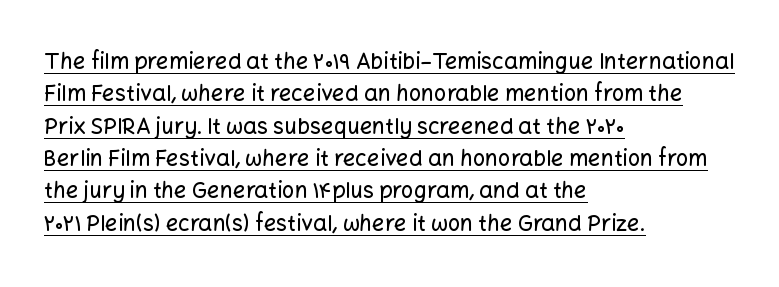
Inter-character spacing is left at the font's built-in metrics. A typographer would call this underscored text. Which margin do the lines hug? The left one — the right edge is uneven. Does the lettering tilt? It doesn't — this is upright.
